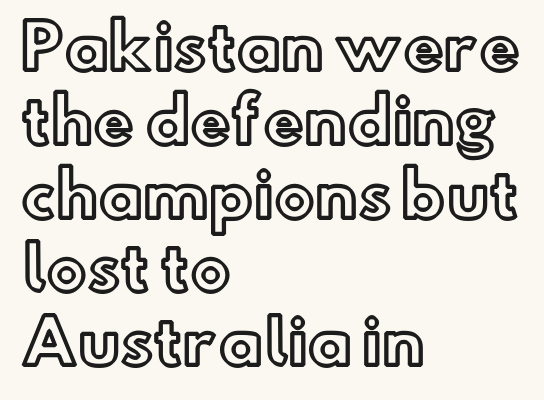
The image shows 61 px text type, upright; set left-aligned, line spacing 1.21x, normal letter spacing, not underlined; a small x-height.
